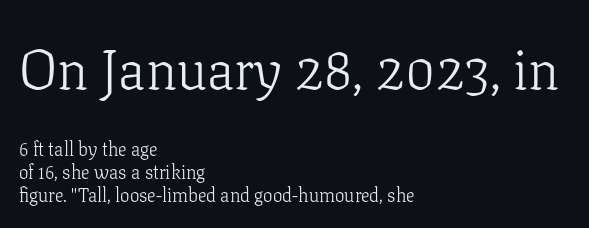
The image shows 56 px light serif type, upright; set left-aligned, line spacing 1.22x, normal letter spacing, not underlined; the first (top) block is 2.95x larger; low stroke contrast and a medium x-height.
